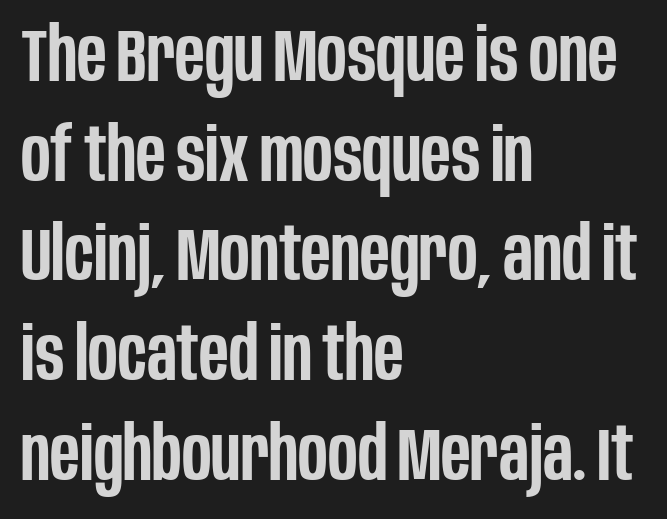
Underline: absent. Emphasis by weight is partial: semibold. These lines are set flush left with a ragged right edge. Look at the tracking — it's just the regular setting, nothing added. In terms of posture, this sample is upright.
